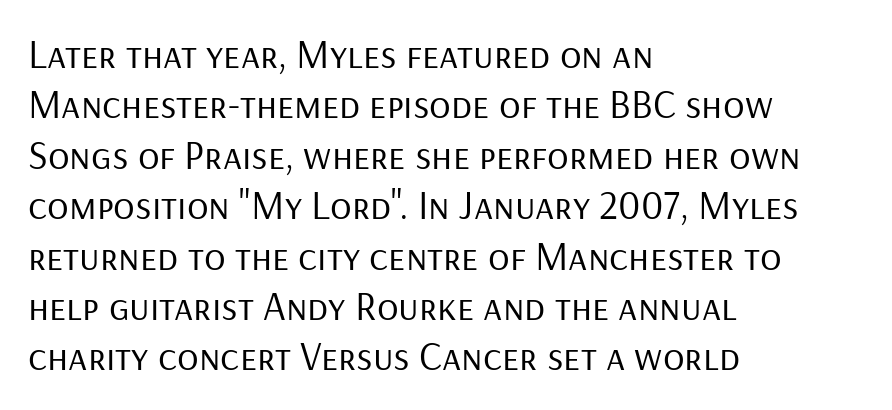
Q: Is the text bold? A: No.
Q: Is the text italic (slanted)? A: No, it is upright.
Q: Is the typeface a serif or a sans-serif typeface? A: Sans-serif.
Q: Is the text underlined? A: No.
Q: How is the paragraph aligned? A: Left-aligned.
Q: Is the spacing between letters normal or unusually wide? A: Normal.
Q: Is the spacing between lines tight, normal or loose? A: Normal.
Q: Width (condensed, normal, or wide)? A: Normal.
Q: Stroke contrast? A: Low.
Q: x-height? A: Medium.
Q: Monospaced? A: No.
